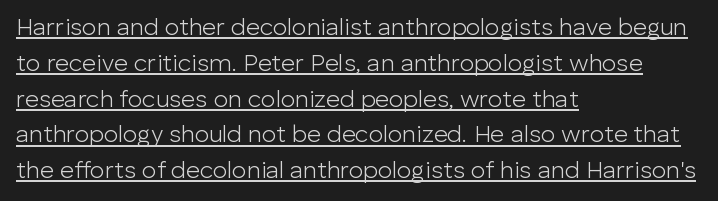
Q: Is the text bold? A: No.
Q: Is the text italic (slanted)? A: No, it is upright.
Q: Is the text underlined? A: Yes.
Q: How is the paragraph aligned? A: Left-aligned.
Q: Is the spacing between letters normal or unusually wide? A: Normal.
Q: Is the spacing between lines tight, normal or loose? A: Normal.
